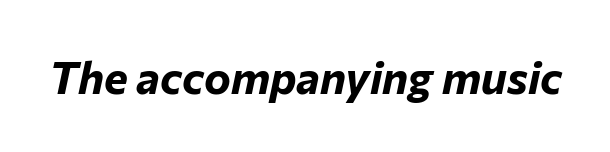
The image shows 45 px bold type, italic (leaning right); set normal letter spacing, not underlined; low stroke contrast and a medium x-height.
